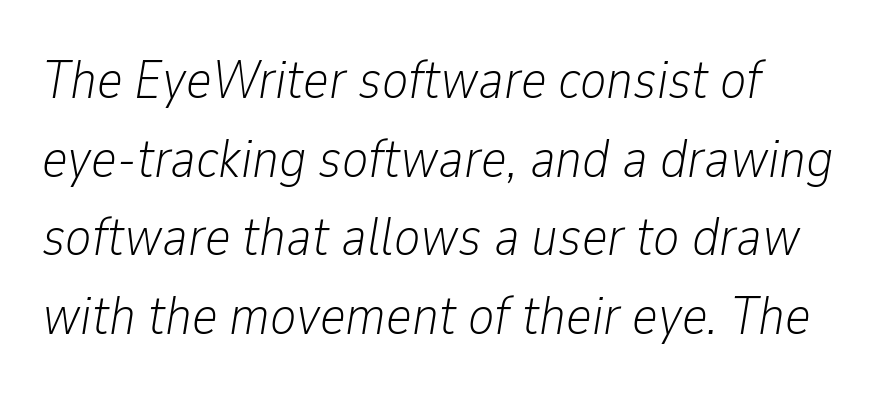
The image shows 55 px light, condensed type, italic (leaning right); set left-aligned, normal line spacing (1.43x), normal letter spacing, not underlined; low stroke contrast and a medium x-height.
